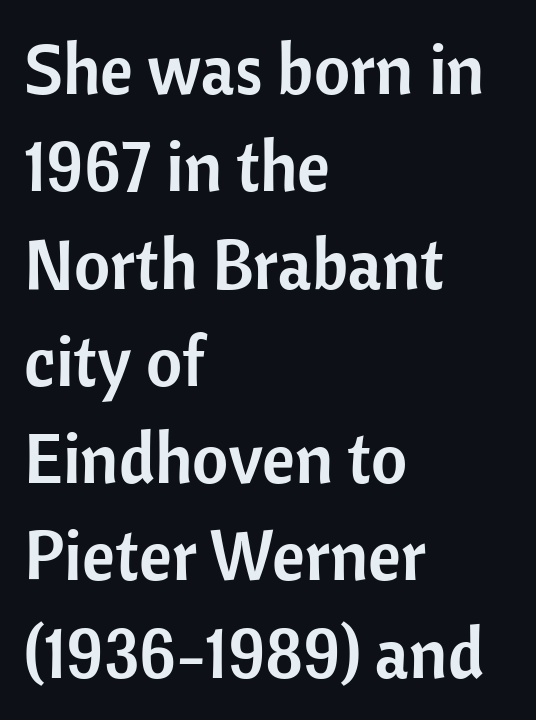
Q: Is the text italic (slanted)? A: No, it is upright.
Q: Is the typeface a serif or a sans-serif typeface? A: Sans-serif.
Q: Is the text underlined? A: No.
Q: How is the paragraph aligned? A: Left-aligned.
Q: Is the spacing between letters normal or unusually wide? A: Normal.
Q: Is the spacing between lines tight, normal or loose? A: Normal.
Q: Width (condensed, normal, or wide)? A: Normal.
Q: Stroke contrast? A: Low.
Q: x-height? A: Medium.
Q: Monospaced? A: No.
